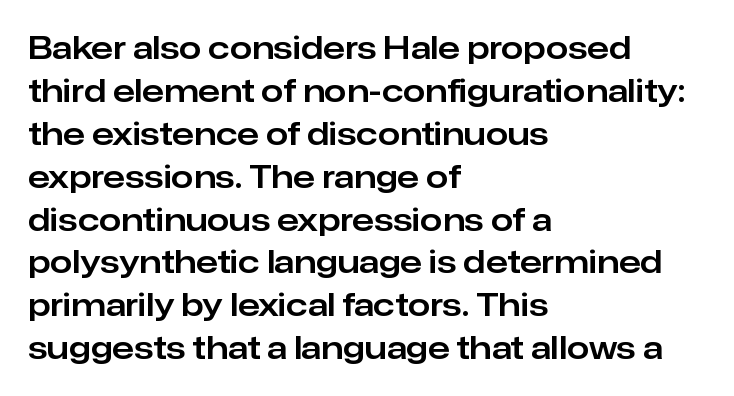
The letters stand straight up with perfectly vertical stems. Compared with typical paragraphs, the rows here are spaced about the same. Reading down the block, your eye returns to a fixed left position each line. Check where the strokes stop: nothing finishes them off — pure sans. Words appear dense and cohesive because spacing is normal.
